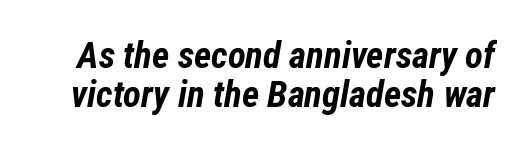
Any mark beneath the type? The region is blank. Closely set lines give the paragraph a compact silhouette. What stands out about the letter spacing? Nothing — it is the standard amount. Is this a fixed-width face? No — the glyphs have proportional, varying widths. Does the weight exceed regular? Yes, all the way to bold. The passage shown leans; its letterforms are oblique.
